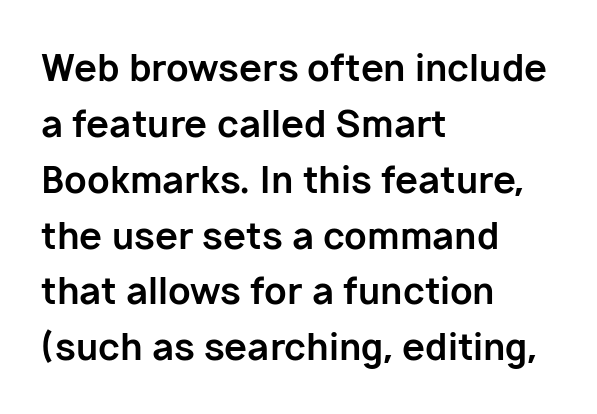
The image shows 37 px bold sans-serif type, upright; set left-aligned, normal line spacing (1.51x), normal letter spacing, not underlined; low stroke contrast and a medium x-height.
